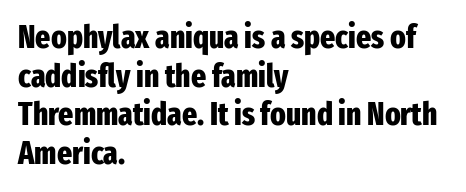
The image shows 32 px heavy, condensed sans-serif type, upright; set left-aligned, line spacing 1.21x, normal letter spacing, not underlined; low stroke contrast and a medium x-height.
